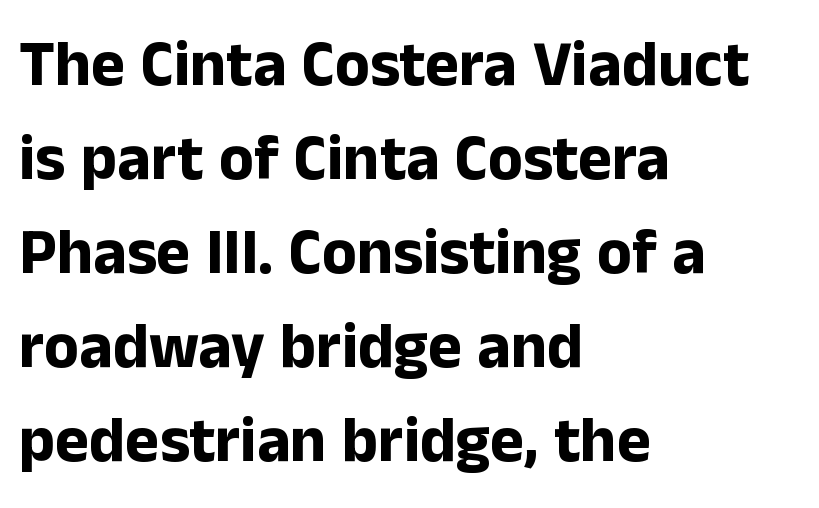
Q: Is the text bold? A: Yes.
Q: Is the text italic (slanted)? A: No, it is upright.
Q: Is the typeface a serif or a sans-serif typeface? A: Sans-serif.
Q: Is the text underlined? A: No.
Q: How is the paragraph aligned? A: Left-aligned.
Q: Is the spacing between letters normal or unusually wide? A: Normal.
Q: Is the spacing between lines tight, normal or loose? A: Normal.
Q: Width (condensed, normal, or wide)? A: Normal.
Q: Stroke contrast? A: Low.
Q: x-height? A: Medium.
Q: Monospaced? A: No.
